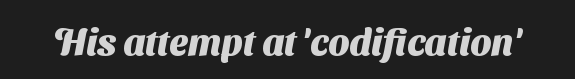
Type style note: lacks serifs. Compared with typical body copy, the letter spacing here is the same. You could not count columns in this text — the font is proportionally spaced. Students, this is bold: see how much ink each stroke carries.
